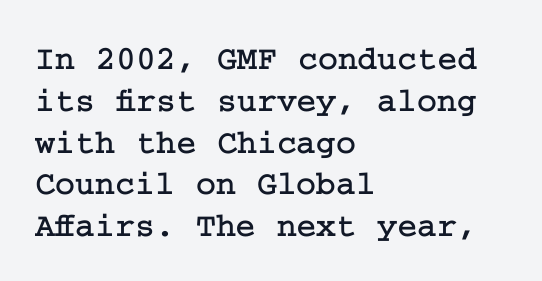
Q: Is the text italic (slanted)? A: No, it is upright.
Q: Is the typeface a serif or a sans-serif typeface? A: Serif.
Q: Is the text underlined? A: No.
Q: How is the paragraph aligned? A: Left-aligned.
Q: Is the spacing between letters normal or unusually wide? A: Normal.
Q: Width (condensed, normal, or wide)? A: Normal.
Q: Stroke contrast? A: Low.
Q: x-height? A: Medium.
